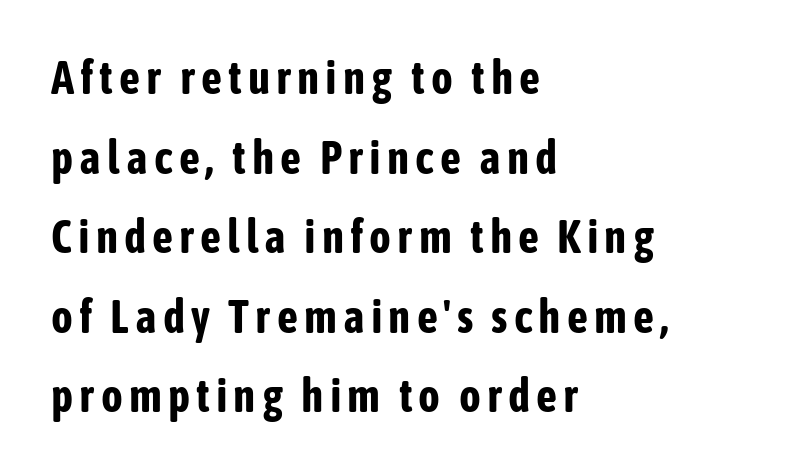
{"serif": "no", "italic": "no", "bold": "yes", "weight": "bold", "width": "condensed", "stroke_contrast": "low", "x_height": "medium", "monospaced": "no", "underline": "no", "align": "left", "line_spacing_ratio": 1.73, "glyph_px": 46}
